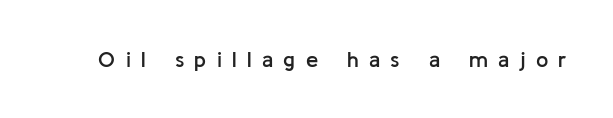
The image shows 22 px text type, upright; set unusually wide letter spacing (+0.47 em), not underlined.
